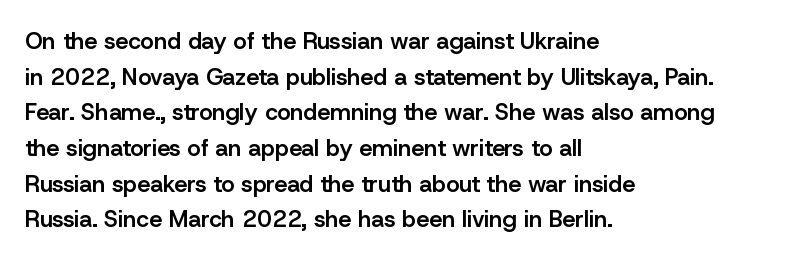
Q: Is the text bold? A: Semi-bold.
Q: Is the text italic (slanted)? A: No, it is upright.
Q: Is the text underlined? A: No.
Q: How is the paragraph aligned? A: Left-aligned.
Q: Is the spacing between letters normal or unusually wide? A: Normal.
Q: Is the spacing between lines tight, normal or loose? A: Normal.
